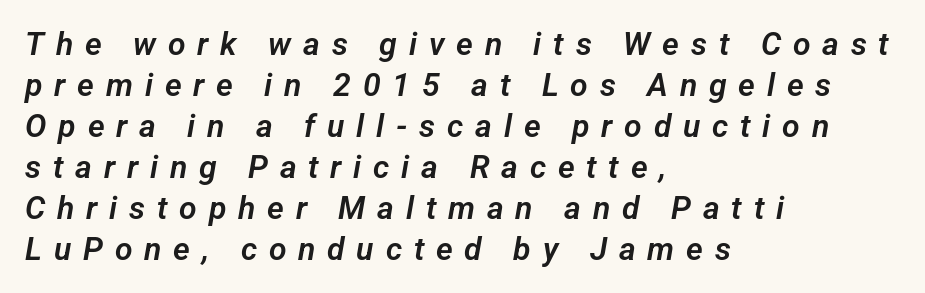
The image shows 32 px sans-serif type; set left-aligned, normal line spacing (1.28x), unusually wide letter spacing (+0.37 em), not underlined; low stroke contrast and a medium x-height.
